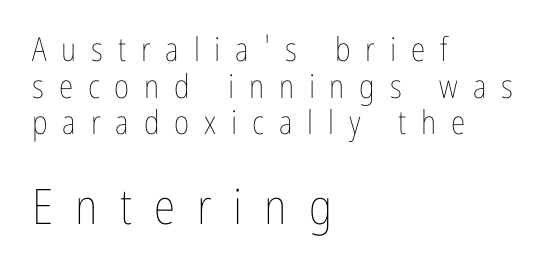
{"italic": "no", "bold": "no", "weight": "thin", "width": "condensed", "stroke_contrast": "low", "x_height": "medium", "monospaced": "no", "underline": "no", "align": "left", "line_spacing": "tight", "line_spacing_ratio": 1.11, "letter_spacing": "wide", "letter_spacing_em": 0.45, "larger_block": "second", "size_ratio": 1.48, "glyph_px": 49}
